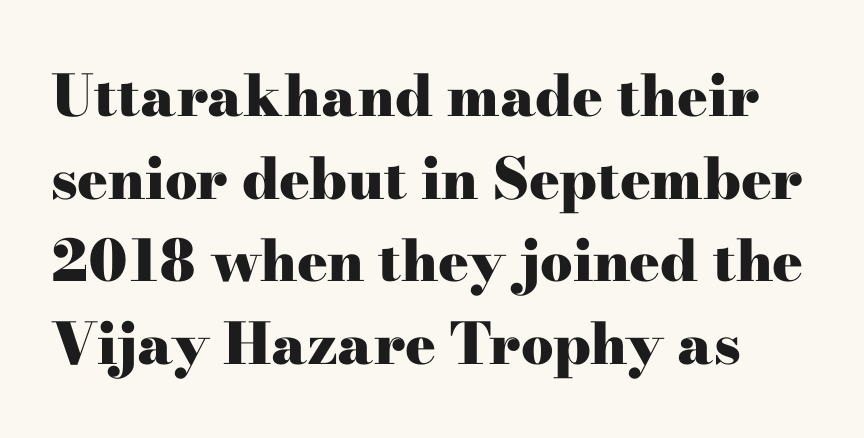
Letters rest on an invisible, unmarked baseline. Quick note: interline space is typical. Typographic density is high because the face is bold. The lettering holds an erect, upright posture throughout. Compared with typical body copy, the letter spacing here is the same.
